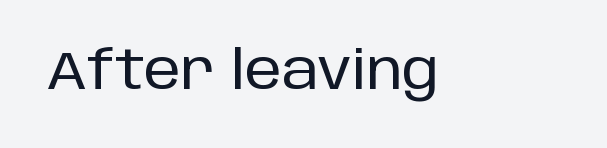
Style check: upright. Think of a printed novel: that variable character pitch is what you see here. Letters rest on an invisible, unmarked baseline. Default kerning and tracking; the words read as compact shapes. The passage shown is typeset with a sans-serif family.
